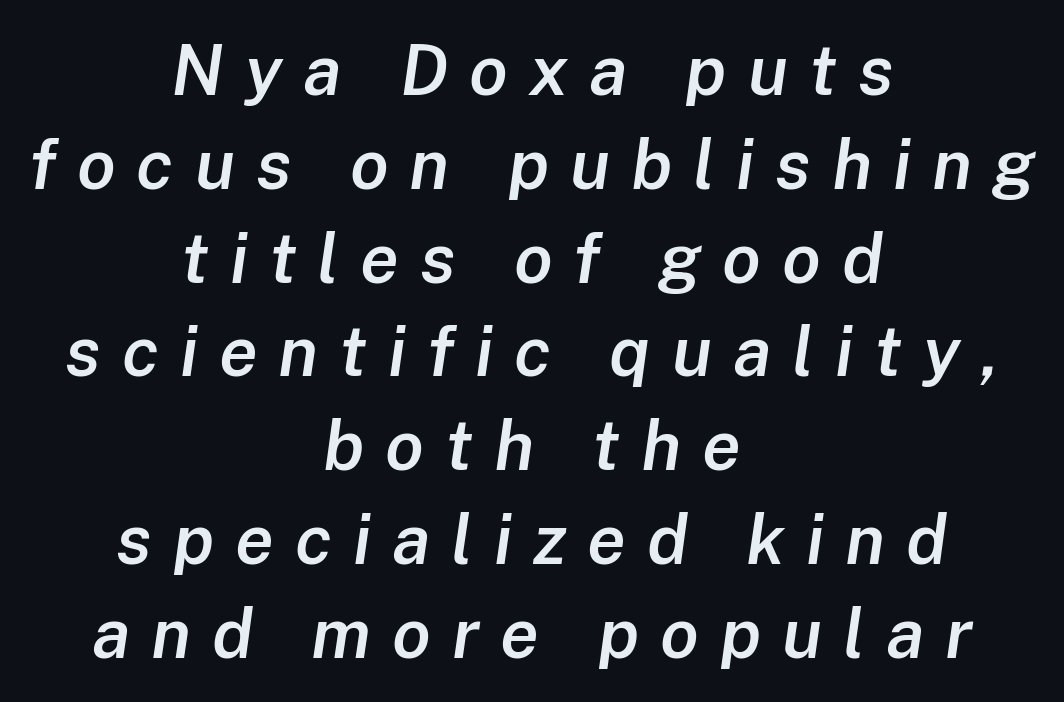
The baseline area is clear. The leading is moderate, giving the passage an even texture. Caption: expanded tracking, letters set apart. The rendering uses natural spacing where letterforms have individual widths.
